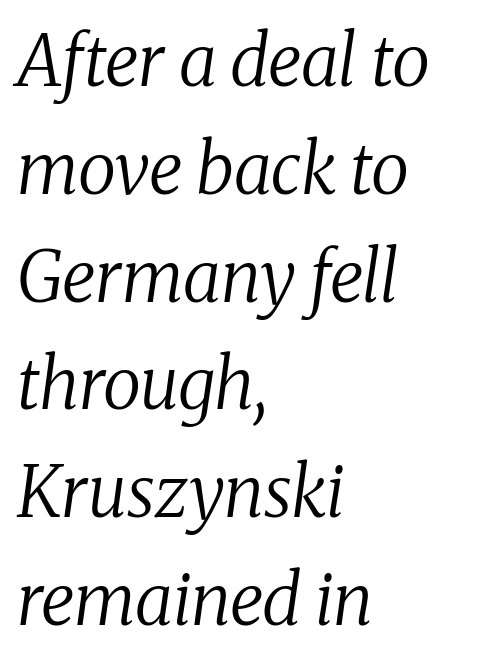
{"serif": "yes", "italic": "yes", "lean": "right", "slant_degrees": 8, "bold": "no", "weight": "regular", "width": "normal", "stroke_contrast": "medium", "x_height": "medium", "monospaced": "no", "underline": "no", "align": "left", "line_spacing": "normal", "line_spacing_ratio": 1.54, "letter_spacing": "normal", "letter_spacing_em": 0.0, "glyph_px": 70}
